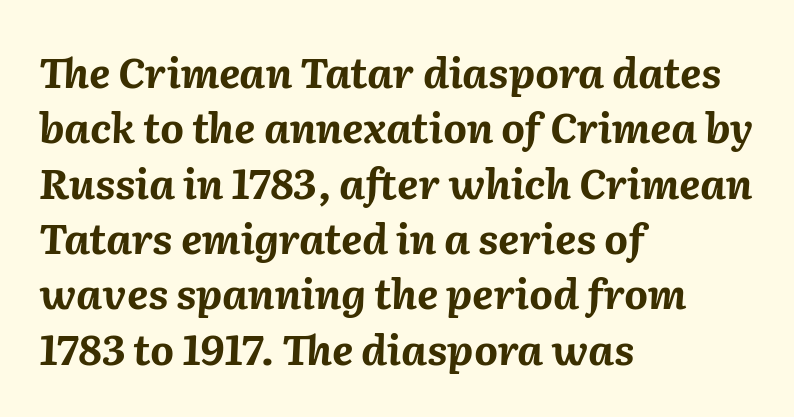
Q: Is the text bold? A: Yes.
Q: Is the text italic (slanted)? A: Yes, it leans right by about 2 degrees.
Q: Is the text underlined? A: No.
Q: How is the paragraph aligned? A: Left-aligned.
Q: Is the spacing between letters normal or unusually wide? A: Normal.
Q: Is the spacing between lines tight, normal or loose? A: Normal.
Q: Width (condensed, normal, or wide)? A: Normal.
Q: Stroke contrast? A: Medium.
Q: x-height? A: Medium.
Q: Monospaced? A: No.
